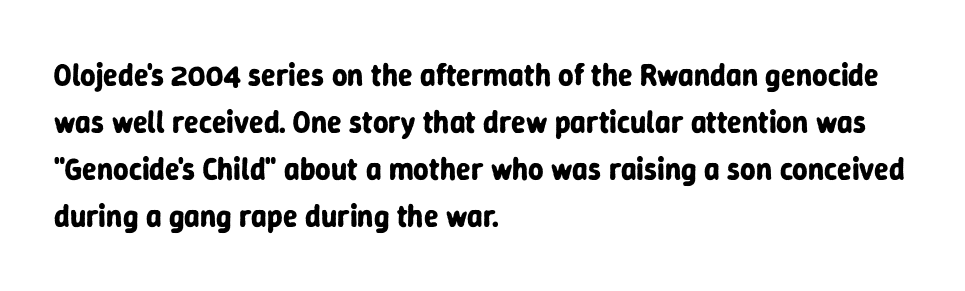
The image shows 30 px bold sans-serif type, upright; set left-aligned, normal line spacing (1.57x), normal letter spacing, not underlined; low stroke contrast and a medium x-height.
